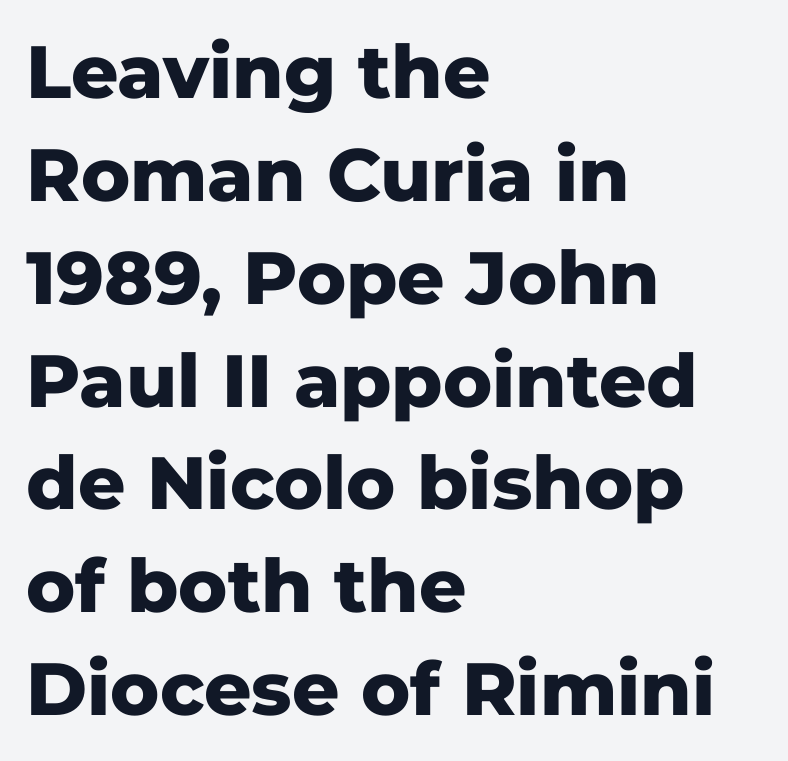
{"serif": "no", "italic": "no", "bold": "yes", "weight": "heavy", "width": "normal", "stroke_contrast": "low", "x_height": "medium", "monospaced": "no", "underline": "no", "align": "left", "line_spacing": "normal", "line_spacing_ratio": 1.39, "letter_spacing": "normal", "letter_spacing_em": 0.0, "glyph_px": 74}
